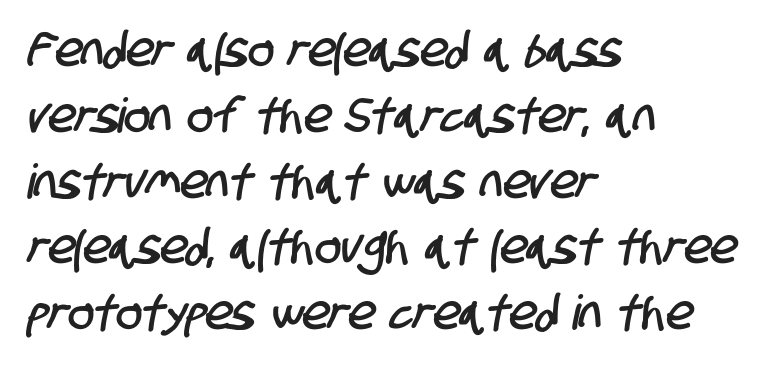
Caption: multi-line text, flush left, ragged right. Leading: standard. Bare-footed words on every line. Proportional: the letters do not fall into vertical columns.
